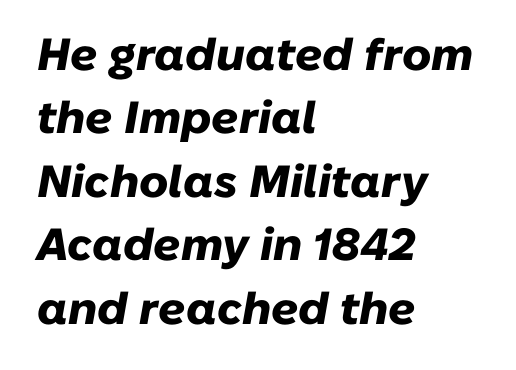
{"italic": "yes", "lean": "right", "slant_degrees": 10, "bold": "yes", "weight": "heavy", "width": "normal", "stroke_contrast": "low", "x_height": "medium", "monospaced": "no", "underline": "no", "align": "left", "line_spacing": "normal", "line_spacing_ratio": 1.41, "letter_spacing": "normal", "letter_spacing_em": 0.0, "glyph_px": 45}
